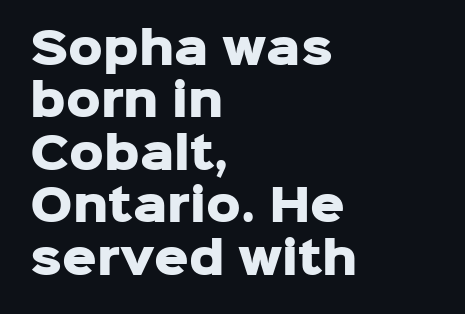
The image shows 43 px heavy sans-serif type, upright; set left-aligned, line spacing 1.22x, normal letter spacing, not underlined; low stroke contrast and a medium x-height.
